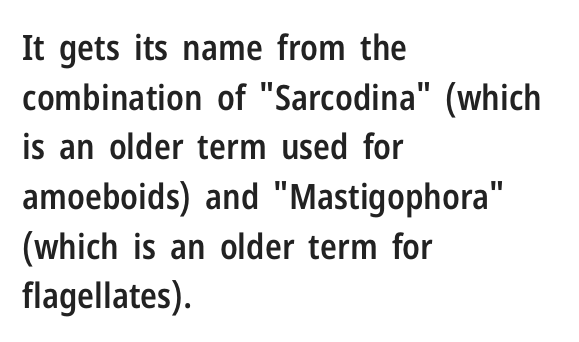
Slightly chunky letters — semibold, I'd say, not full bold. Nothing sits at the stroke ends, so this counts as sans-serif. Looks like regular typesetting: each glyph gets only the width it needs. Interline gaps are of average width in this sample.
